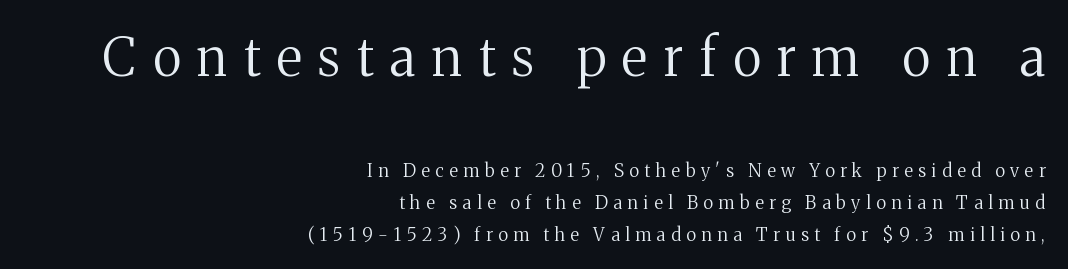
Is this a fixed-width face? No — the glyphs have proportional, varying widths. Decoration check: the copy has no underline. Is the block centered? No — it sits flush against the right margin. What kind of face is this? One with serifs.
